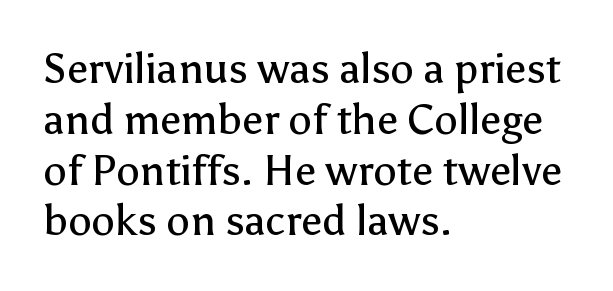
{"serif": "no", "italic": "no", "bold": "no", "weight": "regular", "width": "normal", "stroke_contrast": "low", "x_height": "medium", "monospaced": "no", "underline": "no", "align": "left", "line_spacing_ratio": 1.21, "letter_spacing": "normal", "letter_spacing_em": 0.0, "glyph_px": 42}
